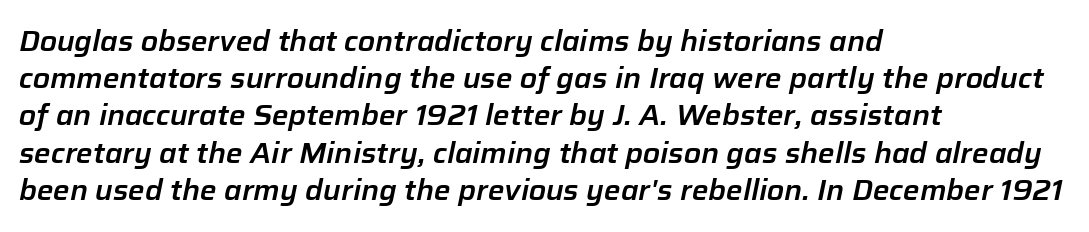
Layout note: lines flush left. The lines sit at an ordinary, default distance from one another. This sample has the flowing, uneven cadence of proportional lettering. Letter spacing: default. The font's italic variant was chosen for this text. Underline: absent.
